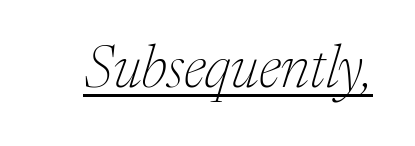
The image shows 59 px thin serif type, italic (leaning right); set normal letter spacing, underlined; medium stroke contrast and a medium x-height.
